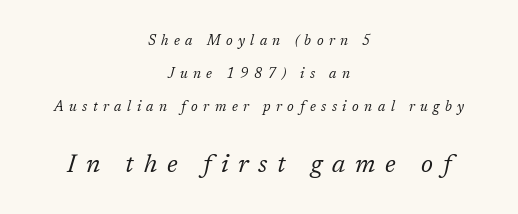
Q: Is the text bold? A: No.
Q: Is the text italic (slanted)? A: Yes, it leans right by about 17 degrees.
Q: Is the text underlined? A: No.
Q: How is the paragraph aligned? A: Centered.
Q: Is the spacing between letters normal or unusually wide? A: Unusually wide.
Q: Is the spacing between lines tight, normal or loose? A: Loose.
Q: Which block of text is set in a larger size, the first (top) or the second (bottom)? A: The second (bottom) one.
